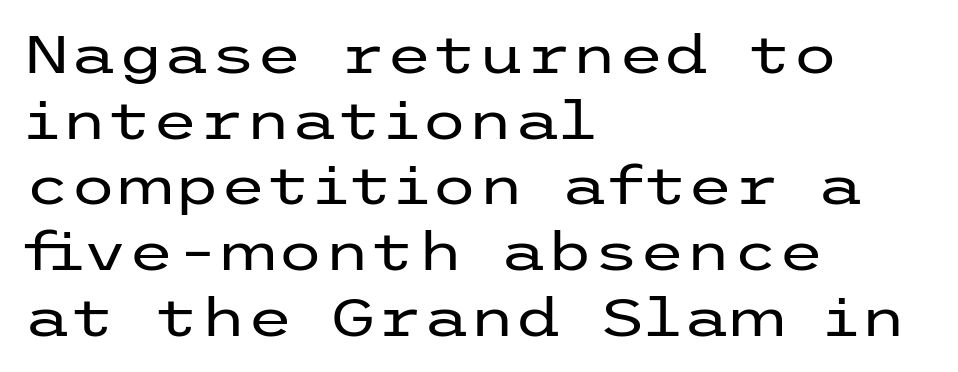
The text was rendered using a sans face with plain stroke endings. Bare-footed words on every line. In terms of letterspacing, this is plain default setting. In terms of posture, this sample is upright.
